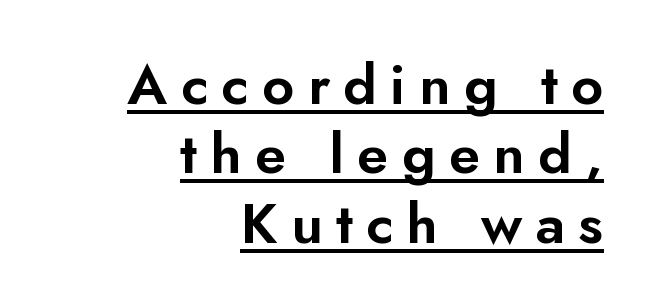
In terms of posture, this sample is upright. Tracking value appears strongly positive — letters spread wide. These lines are rendered in a variable-pitch font. Glance below the letters and you will spot a drawn line.
